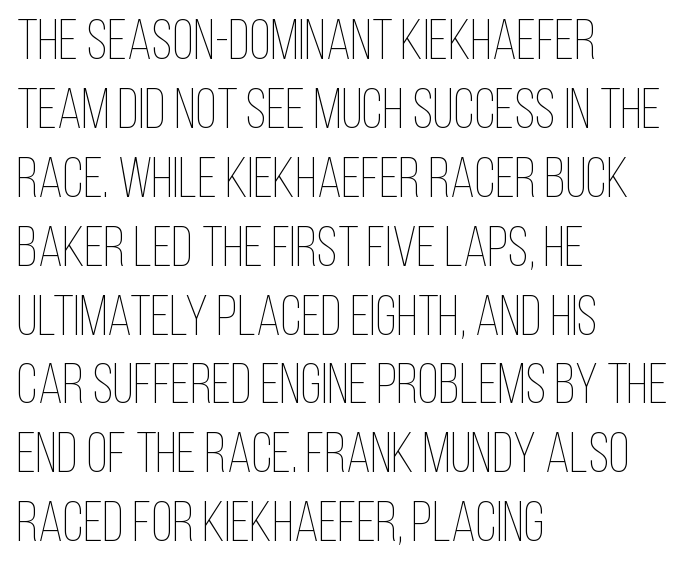
{"italic": "no", "bold": "no", "weight": "thin", "width": "condensed", "stroke_contrast": "low", "x_height": "large", "monospaced": "no", "underline": "no", "align": "left", "line_spacing_ratio": 1.23, "letter_spacing": "normal", "letter_spacing_em": 0.0, "glyph_px": 56}
